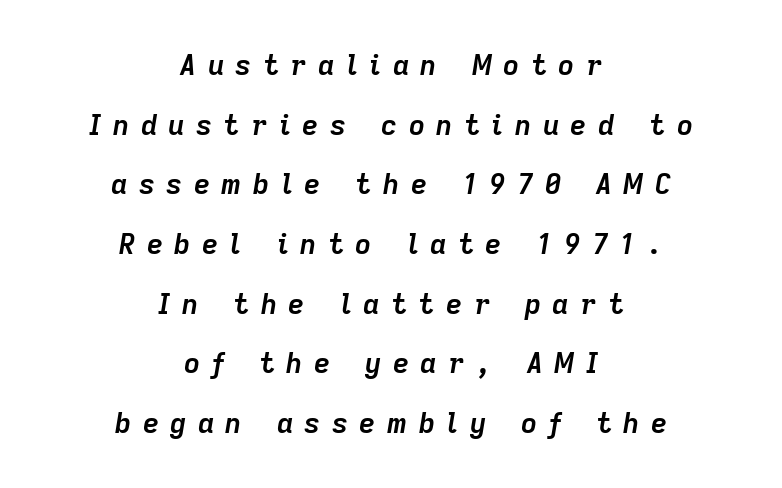
{"italic": "yes", "lean": "right", "slant_degrees": 9, "bold": "yes", "weight": "semibold", "width": "normal", "stroke_contrast": "low", "x_height": "medium", "monospaced": "no", "underline": "no", "align": "center", "line_spacing": "loose", "line_spacing_ratio": 2.13, "letter_spacing": "wide", "letter_spacing_em": 0.41, "glyph_px": 28}
